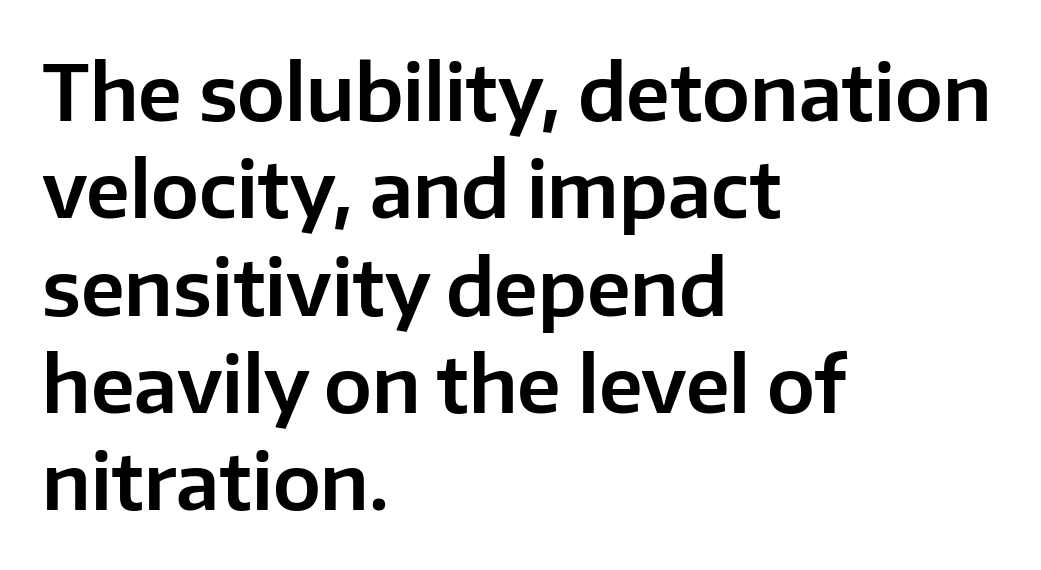
{"serif": "no", "italic": "no", "width": "normal", "stroke_contrast": "low", "x_height": "medium", "monospaced": "no", "underline": "no", "align": "left", "line_spacing": "normal", "line_spacing_ratio": 1.28, "letter_spacing": "normal", "letter_spacing_em": 0.0, "glyph_px": 76}
